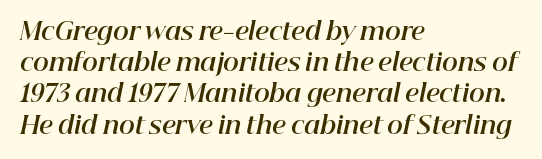
{"italic": "yes", "lean": "right", "slant_degrees": 12, "bold": "yes", "underline": "no", "align": "left", "line_spacing": "normal", "line_spacing_ratio": 1.3, "letter_spacing": "normal", "letter_spacing_em": 0.0, "glyph_px": 24}
